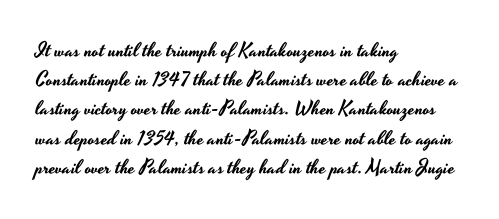
{"underline": "no", "align": "left", "line_spacing": "normal", "line_spacing_ratio": 1.46, "letter_spacing": "normal", "letter_spacing_em": 0.0, "glyph_px": 20}
